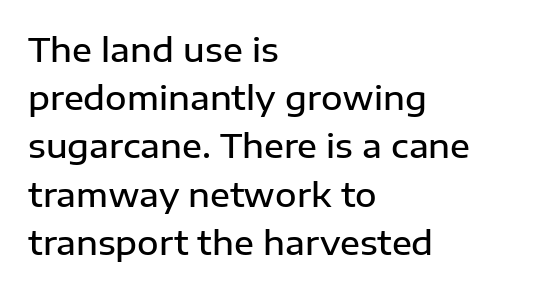
{"serif": "no", "italic": "no", "bold": "semi", "weight": "semibold", "width": "normal", "stroke_contrast": "low", "x_height": "medium", "monospaced": "no", "underline": "no", "align": "left", "line_spacing": "normal", "line_spacing_ratio": 1.46, "letter_spacing": "normal", "letter_spacing_em": 0.0, "glyph_px": 33}
